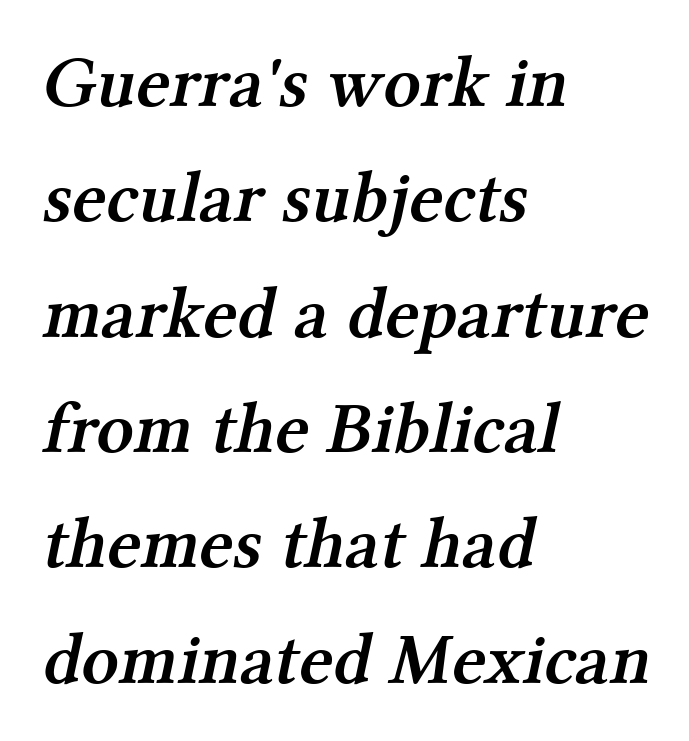
{"serif": "yes", "bold": "semi", "weight": "semibold", "width": "normal", "stroke_contrast": "medium", "x_height": "medium", "monospaced": "no", "underline": "no", "align": "left", "line_spacing": "normal", "line_spacing_ratio": 1.58, "letter_spacing": "normal", "letter_spacing_em": 0.0, "glyph_px": 73}
